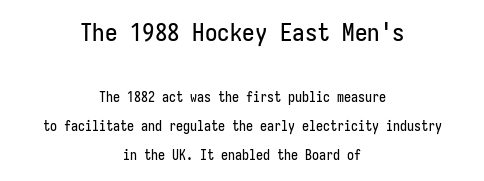
The image shows 25 px text type, upright; set centered, loose line spacing (2.08x), normal letter spacing, not underlined; the first (top) block is 1.79x larger.
